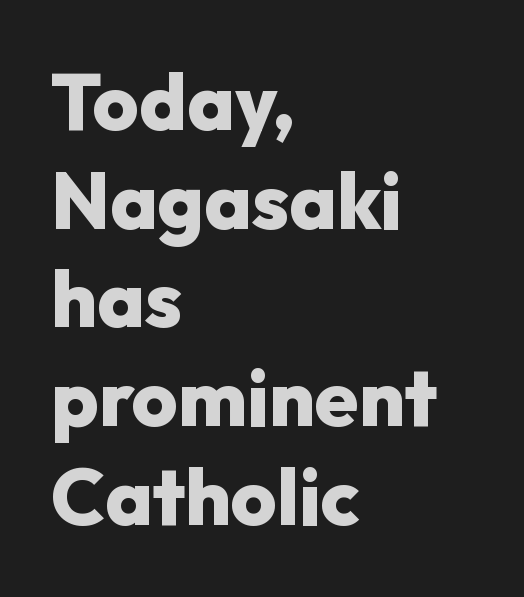
Q: Is the text bold? A: Yes.
Q: Is the text italic (slanted)? A: No, it is upright.
Q: Is the typeface a serif or a sans-serif typeface? A: Sans-serif.
Q: Is the text underlined? A: No.
Q: How is the paragraph aligned? A: Left-aligned.
Q: Is the spacing between letters normal or unusually wide? A: Normal.
Q: Is the spacing between lines tight, normal or loose? A: Normal.
Q: Width (condensed, normal, or wide)? A: Normal.
Q: Stroke contrast? A: Low.
Q: x-height? A: Medium.
Q: Monospaced? A: No.
